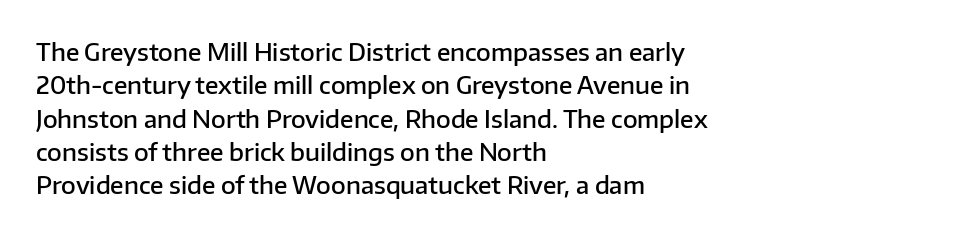
Does the lettering tilt? It doesn't — this is upright. Students, this is semibold: more ink than regular, less than bold. Is the block centered? No — it sits flush against the left margin. The block of text has a typical density, with ordinary space between rows.
